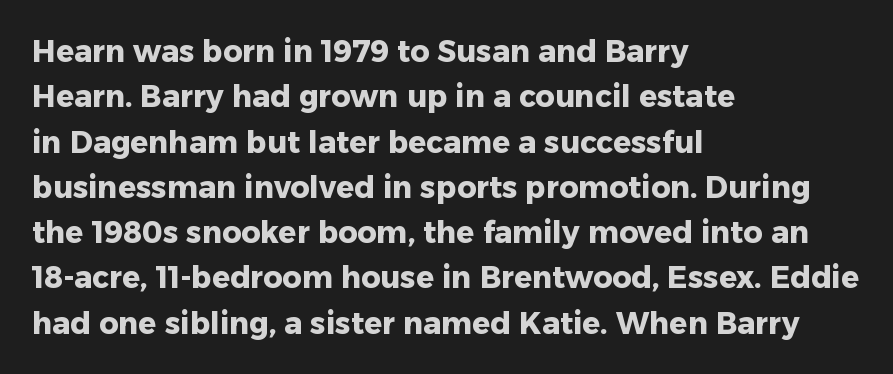
Q: Is the text bold? A: Yes.
Q: Is the text italic (slanted)? A: No, it is upright.
Q: Is the typeface a serif or a sans-serif typeface? A: Sans-serif.
Q: Is the text underlined? A: No.
Q: How is the paragraph aligned? A: Left-aligned.
Q: Is the spacing between letters normal or unusually wide? A: Normal.
Q: Is the spacing between lines tight, normal or loose? A: Normal.
Q: Width (condensed, normal, or wide)? A: Normal.
Q: Stroke contrast? A: Low.
Q: x-height? A: Medium.
Q: Monospaced? A: No.
